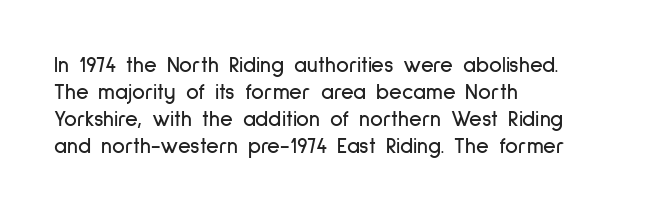
The image shows 22 px text type, upright; set left-aligned, line spacing 1.22x, normal letter spacing, not underlined.
